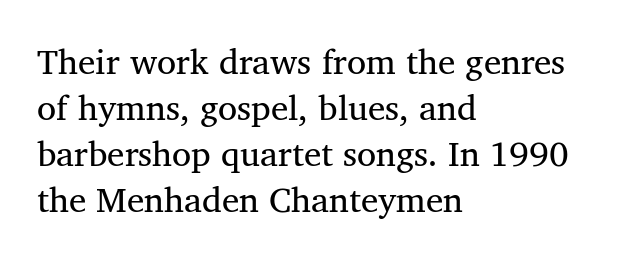
{"serif": "yes", "italic": "no", "width": "normal", "stroke_contrast": "medium", "x_height": "medium", "monospaced": "no", "underline": "no", "align": "left", "line_spacing": "normal", "line_spacing_ratio": 1.31, "letter_spacing": "normal", "letter_spacing_em": 0.0, "glyph_px": 35}
